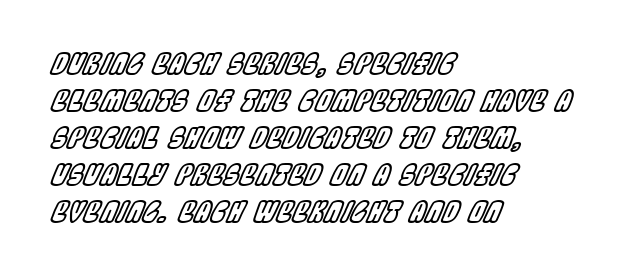
{"italic": "yes", "lean": "right", "slant_degrees": 22, "width": "condensed", "x_height": "large", "monospaced": "no", "underline": "no", "align": "left", "line_spacing": "normal", "line_spacing_ratio": 1.28, "letter_spacing": "normal", "letter_spacing_em": 0.0, "glyph_px": 29}
